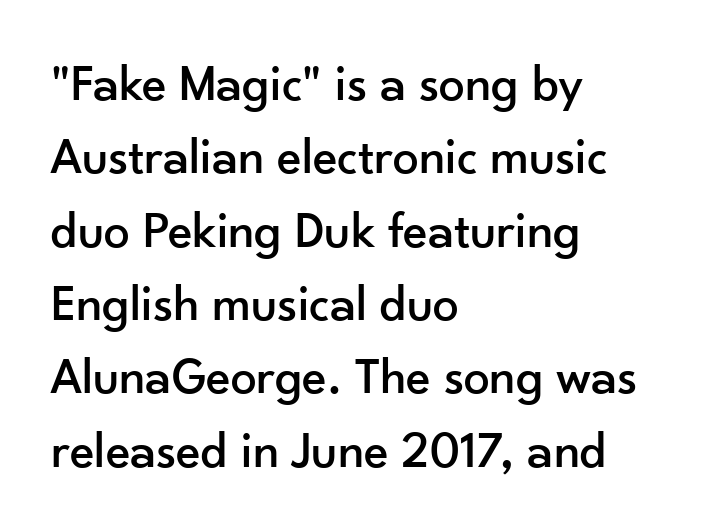
These lines are rendered in a variable-pitch font. These lines keep a tight, regular rhythm from letter to letter. The rendering uses a moderate line-height, typical for paragraphs. These lines stack with their left ends in a neat column. The text was rendered using a sans face with plain stroke endings. Posture: vertical.
